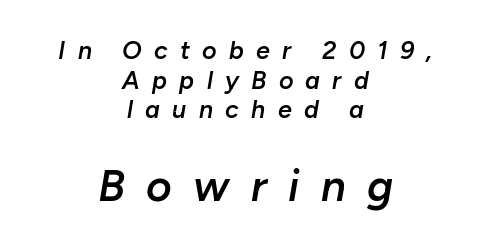
Is the type slanted? Yes — the strokes lean at a clear angle. Stroke thickness is moderately raised; the sample reads as semibold. The paragraph has two soft edges and a firm central axis. Caption: expanded tracking, letters set apart. The lower block of text is set noticeably larger than the block above it.
